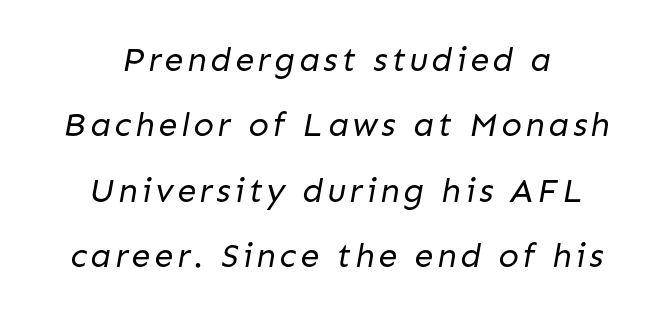
The image shows 34 px regular-weight sans-serif type; set centered, loose line spacing (1.92x), not underlined; low stroke contrast and a medium x-height.
